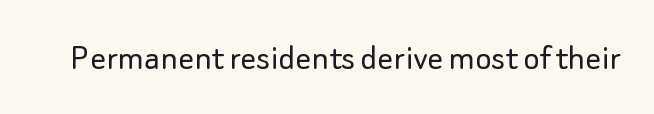
The image shows 39 px light sans-serif type, upright; set normal letter spacing, not underlined; low stroke contrast and a small x-height.
